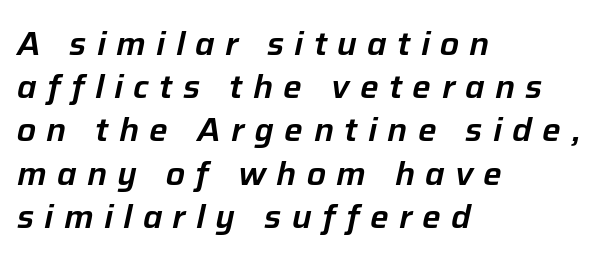
The passage is arranged the way most books set body copy — flush left. Inter-character spacing is expanded well beyond the font's built-in metrics. If you drew a line through each stem, it would be angled. Think of a printed novel: that variable character pitch is what you see here. Leading matches the norm, producing a regular column. Rule under the text: the space is simply empty.
